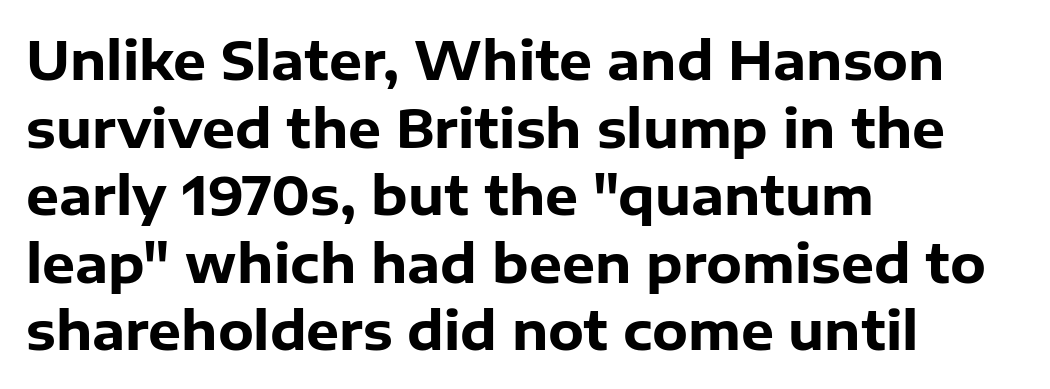
Q: Is the text bold? A: Yes.
Q: Is the text italic (slanted)? A: No, it is upright.
Q: Is the typeface a serif or a sans-serif typeface? A: Sans-serif.
Q: Is the text underlined? A: No.
Q: How is the paragraph aligned? A: Left-aligned.
Q: Is the spacing between letters normal or unusually wide? A: Normal.
Q: Is the spacing between lines tight, normal or loose? A: Normal.
Q: Width (condensed, normal, or wide)? A: Normal.
Q: Stroke contrast? A: Low.
Q: x-height? A: Medium.
Q: Monospaced? A: No.
